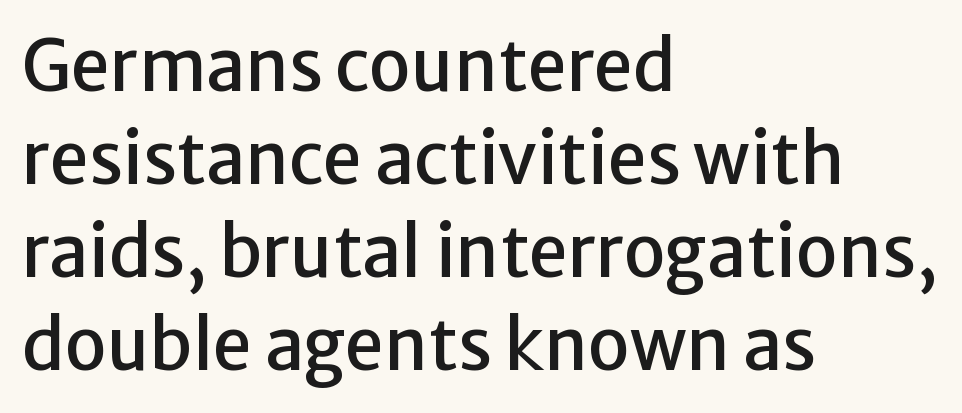
The image shows 70 px sans-serif type, upright; set left-aligned, normal line spacing (1.33x), normal letter spacing, not underlined; low stroke contrast and a medium x-height.
